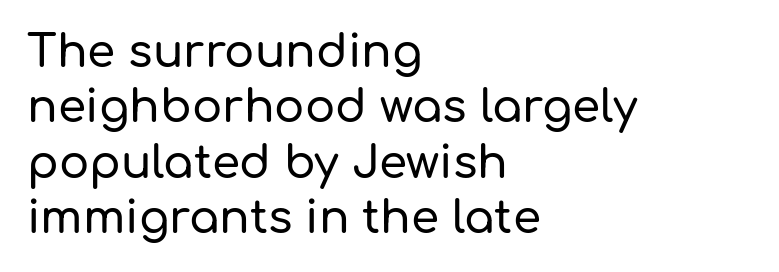
{"serif": "no", "italic": "no", "width": "normal", "stroke_contrast": "low", "x_height": "medium", "monospaced": "no", "underline": "no", "align": "left", "line_spacing_ratio": 1.23, "letter_spacing": "normal", "letter_spacing_em": 0.0, "glyph_px": 45}
